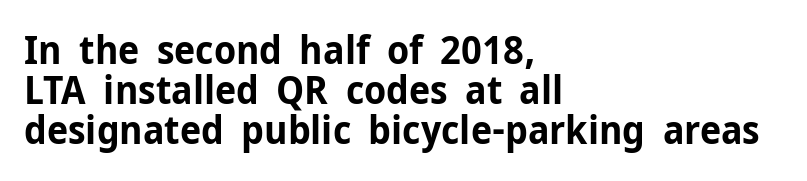
Q: Is the text bold? A: Yes.
Q: Is the text italic (slanted)? A: No, it is upright.
Q: Is the typeface a serif or a sans-serif typeface? A: Sans-serif.
Q: Is the text underlined? A: No.
Q: How is the paragraph aligned? A: Left-aligned.
Q: Is the spacing between letters normal or unusually wide? A: Normal.
Q: Is the spacing between lines tight, normal or loose? A: Tight.
Q: Width (condensed, normal, or wide)? A: Normal.
Q: Stroke contrast? A: Low.
Q: x-height? A: Medium.
Q: Monospaced? A: No.
